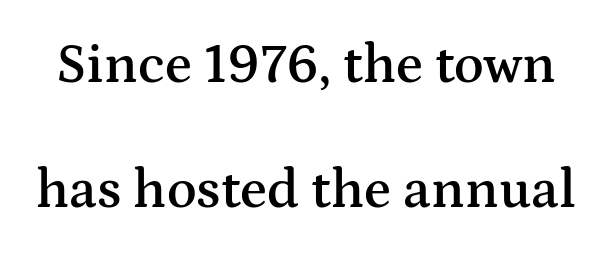
{"serif": "yes", "italic": "no", "bold": "semi", "weight": "semibold", "width": "wide", "stroke_contrast": "medium", "x_height": "medium", "monospaced": "no", "underline": "no", "line_spacing": "loose", "line_spacing_ratio": 2.28, "letter_spacing": "normal", "letter_spacing_em": 0.0, "glyph_px": 55}
